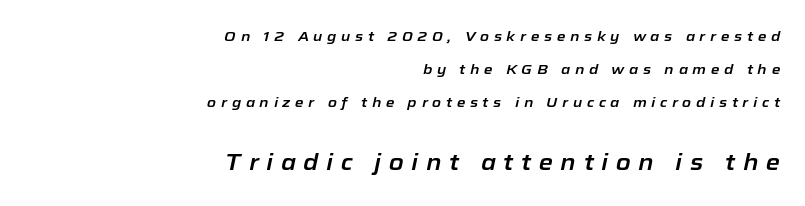
{"italic": "yes", "lean": "right", "slant_degrees": 12, "underline": "no", "align": "right", "line_spacing": "loose", "line_spacing_ratio": 2.37, "letter_spacing": "wide", "letter_spacing_em": 0.33, "larger_block": "second", "size_ratio": 1.64, "glyph_px": 23}
